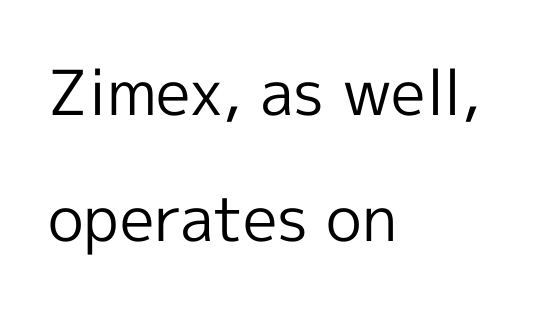
Q: Is the text bold? A: No.
Q: Is the text italic (slanted)? A: No, it is upright.
Q: Is the typeface a serif or a sans-serif typeface? A: Sans-serif.
Q: Is the text underlined? A: No.
Q: How is the paragraph aligned? A: Left-aligned.
Q: Is the spacing between letters normal or unusually wide? A: Normal.
Q: Is the spacing between lines tight, normal or loose? A: Loose.
Q: Width (condensed, normal, or wide)? A: Normal.
Q: x-height? A: Medium.
Q: Monospaced? A: No.
